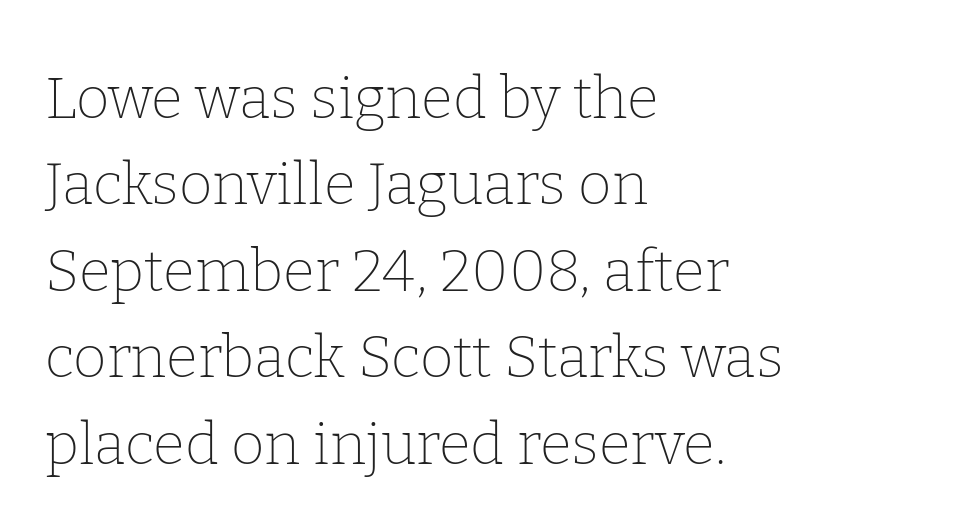
{"serif": "yes", "italic": "no", "bold": "no", "weight": "thin", "width": "normal", "stroke_contrast": "low", "x_height": "medium", "monospaced": "no", "underline": "no", "align": "left", "line_spacing": "normal", "line_spacing_ratio": 1.49, "letter_spacing": "normal", "letter_spacing_em": 0.0, "glyph_px": 58}
